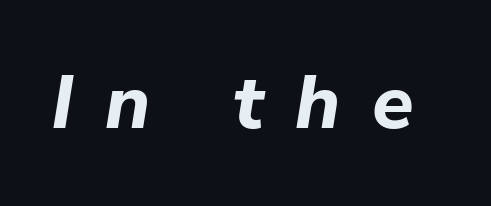
{"italic": "yes", "lean": "right", "slant_degrees": 9, "bold": "yes", "weight": "bold", "width": "normal", "stroke_contrast": "low", "x_height": "medium", "monospaced": "no", "underline": "no", "letter_spacing": "wide", "letter_spacing_em": 0.41, "glyph_px": 76}
